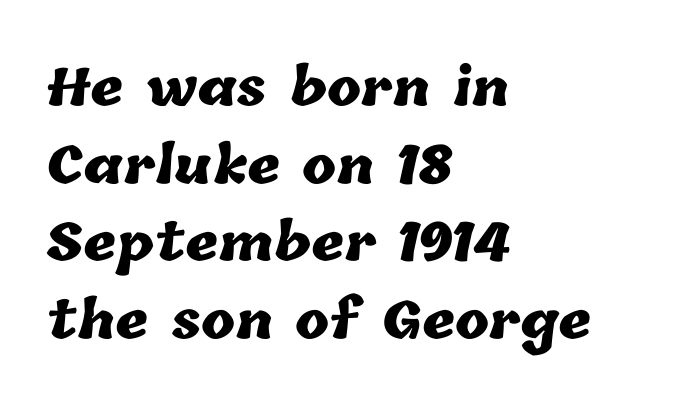
{"bold": "yes", "weight": "heavy", "width": "normal", "stroke_contrast": "low", "x_height": "medium", "monospaced": "no", "underline": "no", "align": "left", "line_spacing": "normal", "line_spacing_ratio": 1.52, "letter_spacing": "normal", "letter_spacing_em": 0.0, "glyph_px": 51}
